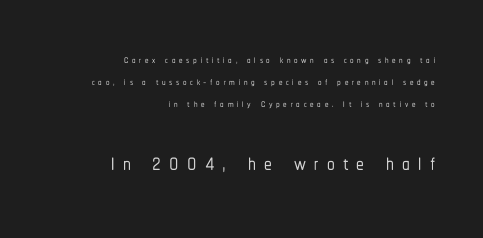
The image shows 31 px condensed sans-serif type, upright; set right-aligned, normal line spacing (1.56x), unusually wide letter spacing (+0.26 em), not underlined; the second (bottom) block is 2.21x larger; low stroke contrast and a medium x-height.
